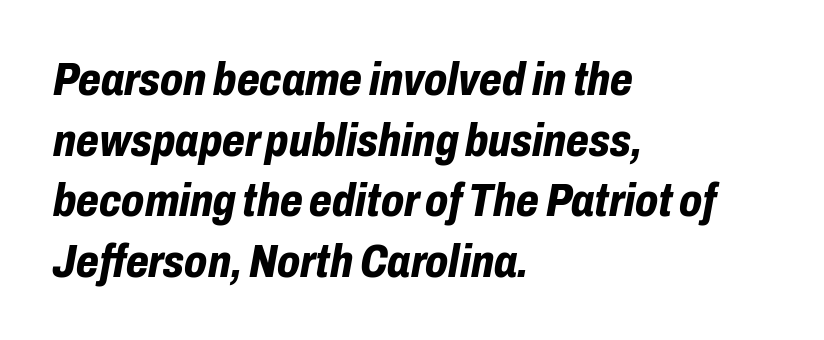
{"italic": "yes", "lean": "right", "slant_degrees": 10, "bold": "yes", "weight": "bold", "width": "condensed", "stroke_contrast": "low", "x_height": "medium", "monospaced": "no", "underline": "no", "align": "left", "line_spacing": "normal", "line_spacing_ratio": 1.29, "letter_spacing": "normal", "letter_spacing_em": 0.0, "glyph_px": 47}
